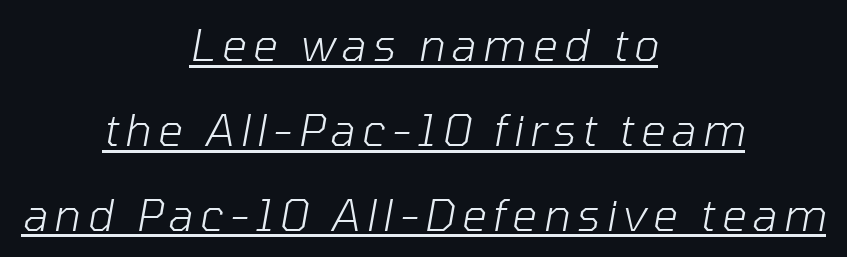
Q: Is the text bold? A: No.
Q: Is the text italic (slanted)? A: Yes, it leans right by about 10 degrees.
Q: Is the text underlined? A: Yes.
Q: How is the paragraph aligned? A: Centered.
Q: Is the spacing between lines tight, normal or loose? A: Loose.
Q: Width (condensed, normal, or wide)? A: Normal.
Q: Stroke contrast? A: Low.
Q: x-height? A: Medium.
Q: Monospaced? A: No.
